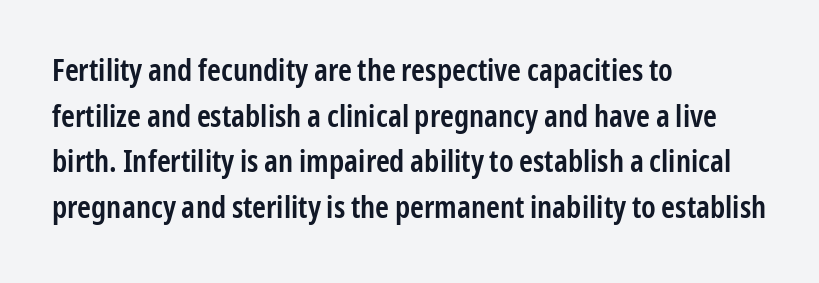
Casual observation: everything's shoved over to the left. You could not count columns in this text — the font is proportionally spaced. This is the in-between weight designers call semibold or demi. Letterform terminals end flat and unadorned throughout the passage. These lines keep a tight, regular rhythm from letter to letter. The leading is moderate, giving the passage an even texture.
